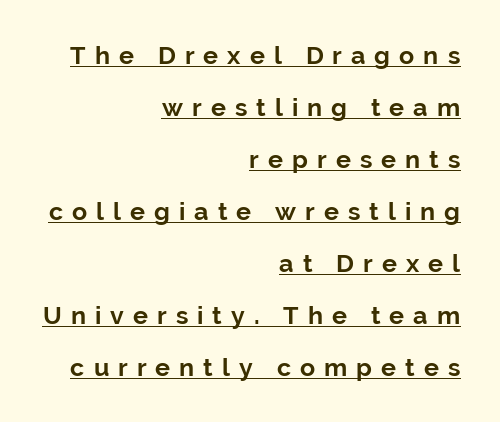
{"italic": "no", "bold": "yes", "underline": "yes", "align": "right", "line_spacing": "loose", "line_spacing_ratio": 2.08, "letter_spacing": "wide", "letter_spacing_em": 0.36, "glyph_px": 25}
